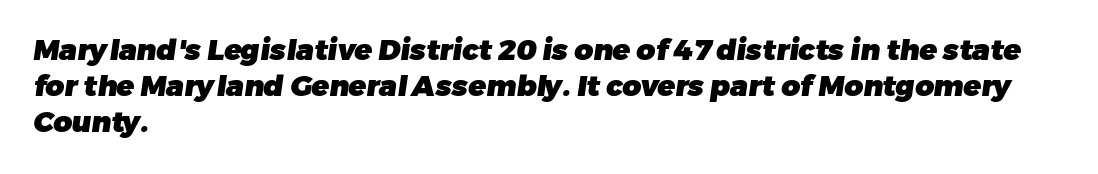
Each glyph is drawn with heavy, bold strokes. Nothing unusual about the tracking: characters are spaced as the font intends. Type style note: lacks serifs. You could not count columns in this text — the font is proportionally spaced.
